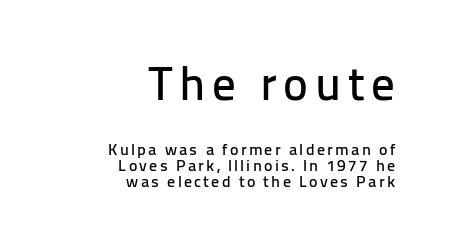
{"serif": "no", "italic": "no", "width": "normal", "stroke_contrast": "low", "x_height": "medium", "monospaced": "no", "underline": "no", "align": "right", "line_spacing": "tight", "line_spacing_ratio": 0.99, "larger_block": "first", "size_ratio": 2.94, "glyph_px": 47}
